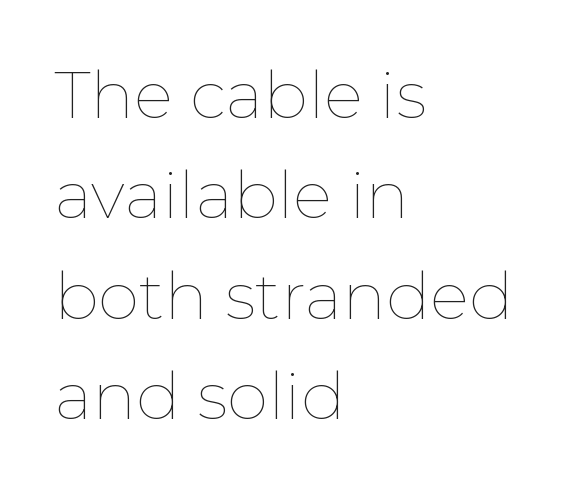
Quick note: interline space is typical. Letter spacing: default. Each letter keeps its own natural width here, so spacing adapts to shape. Does the lettering tilt? It doesn't — this is upright. Plain, unruled lines of type.
